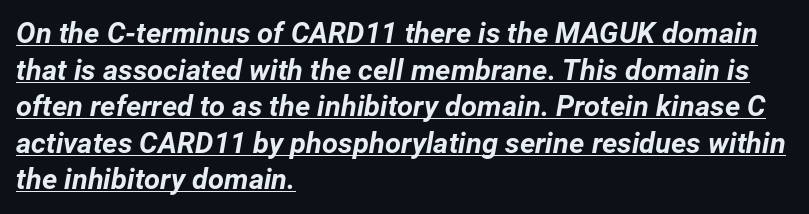
The image shows 29 px bold type, italic (leaning right); set left-aligned, normal line spacing (1.26x), normal letter spacing, underlined; low stroke contrast and a medium x-height.
